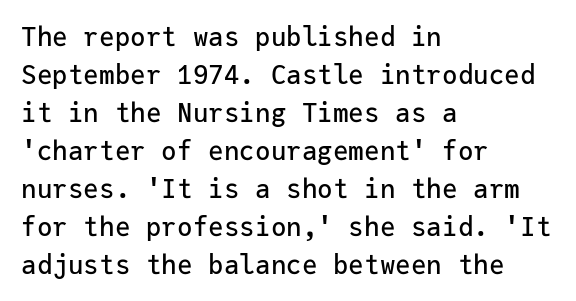
Q: Is the text italic (slanted)? A: No, it is upright.
Q: Is the text underlined? A: No.
Q: How is the paragraph aligned? A: Left-aligned.
Q: Is the spacing between letters normal or unusually wide? A: Normal.
Q: Is the spacing between lines tight, normal or loose? A: Normal.
